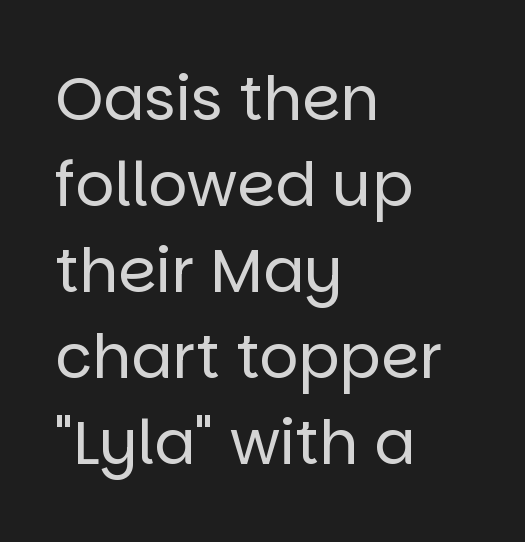
The image shows 61 px regular-weight sans-serif type, upright; set left-aligned, normal line spacing (1.41x), normal letter spacing, not underlined; low stroke contrast and a large x-height.
